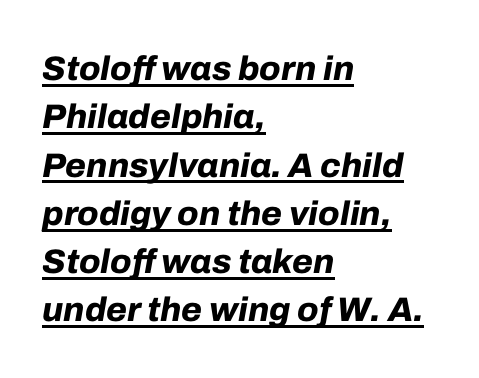
Reading down the block, your eye returns to a fixed left position each line. Is the type bold? Yes — the strokes are clearly thick and heavy. Successive baselines arrive at the customary interval. A typesetter would call this proportional, since set widths differ per character. The passage shown is underscored from start to finish. Slant detected: the letters are inclined.
